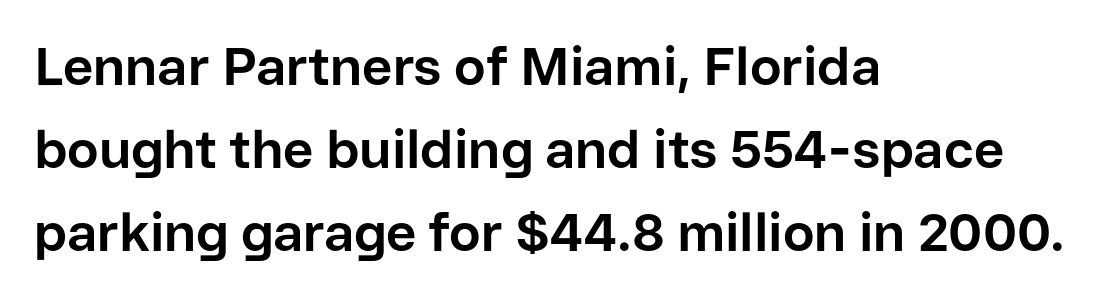
Q: Is the text bold? A: Yes.
Q: Is the text italic (slanted)? A: No, it is upright.
Q: Is the typeface a serif or a sans-serif typeface? A: Sans-serif.
Q: Is the text underlined? A: No.
Q: How is the paragraph aligned? A: Left-aligned.
Q: Is the spacing between letters normal or unusually wide? A: Normal.
Q: Is the spacing between lines tight, normal or loose? A: Normal.
Q: Width (condensed, normal, or wide)? A: Normal.
Q: Stroke contrast? A: Low.
Q: x-height? A: Medium.
Q: Monospaced? A: No.
